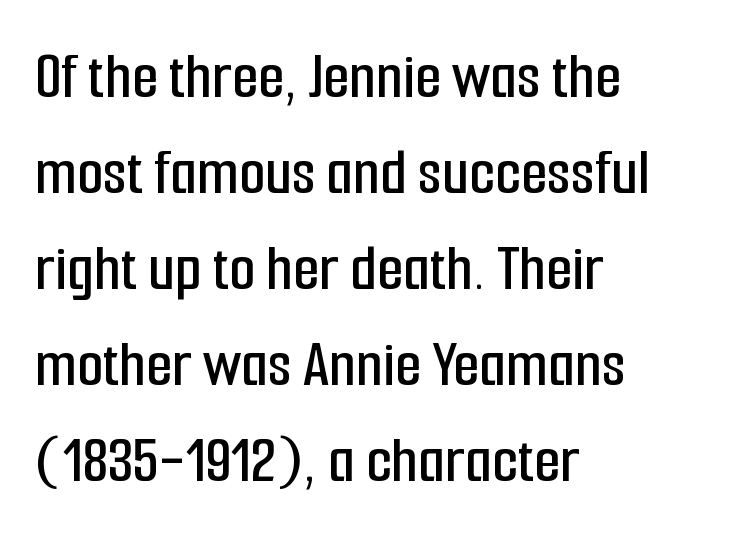
Classification — sans serif. A typesetter would call this proportional, since set widths differ per character. How would I describe the line gaps? Plain and ordinary. The lettering holds an erect, upright posture throughout.
